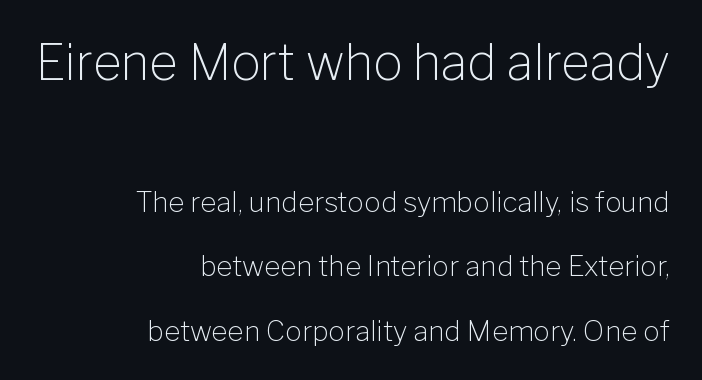
{"serif": "no", "italic": "no", "bold": "no", "weight": "light", "width": "normal", "stroke_contrast": "low", "x_height": "medium", "monospaced": "no", "underline": "no", "align": "right", "line_spacing": "loose", "line_spacing_ratio": 2.3, "letter_spacing": "normal", "letter_spacing_em": 0.0, "larger_block": "first", "size_ratio": 1.75, "glyph_px": 49}
